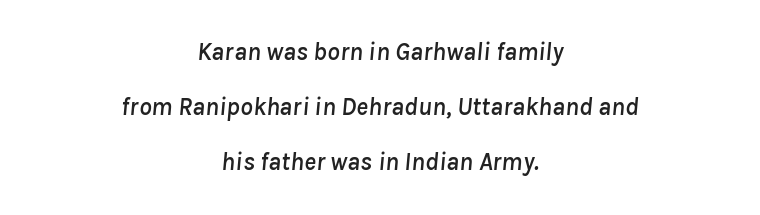
Q: Is the text italic (slanted)? A: Yes, it leans right by about 8 degrees.
Q: Is the text underlined? A: No.
Q: How is the paragraph aligned? A: Centered.
Q: Is the spacing between letters normal or unusually wide? A: Normal.
Q: Is the spacing between lines tight, normal or loose? A: Loose.
